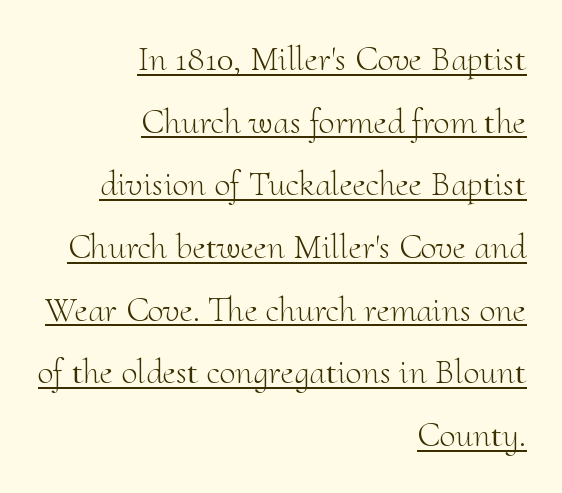
{"serif": "yes", "italic": "no", "bold": "no", "weight": "light", "width": "normal", "stroke_contrast": "medium", "x_height": "small", "monospaced": "no", "underline": "yes", "align": "right", "line_spacing_ratio": 1.74, "letter_spacing": "normal", "letter_spacing_em": 0.0, "glyph_px": 36}
